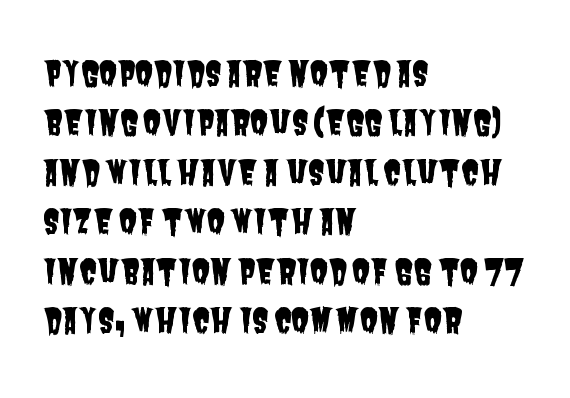
The image shows 33 px condensed sans-serif type; set left-aligned, normal line spacing (1.5x), normal letter spacing, not underlined; low stroke contrast and a large x-height.
